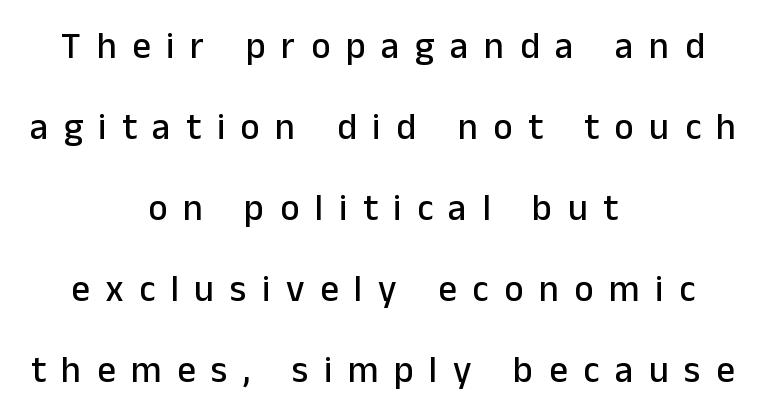
The image shows 37 px sans-serif type, upright; set centered, loose line spacing (2.19x), unusually wide letter spacing (+0.42 em), not underlined; low stroke contrast and a medium x-height.
